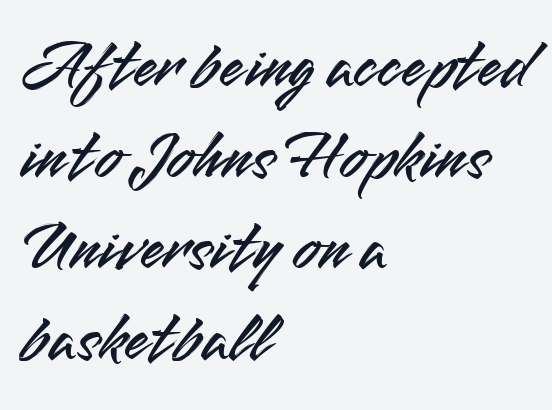
The image shows 70 px sans-serif type; set left-aligned, normal line spacing (1.3x), normal letter spacing, not underlined; medium stroke contrast and a small x-height.
